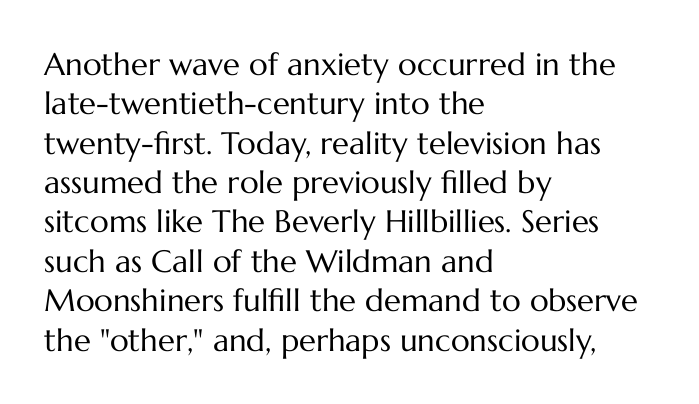
A student would call this left alignment; a typographer would say flush left, rag right. Letters have the restrained weight of plain body copy at most. Look at the tracking — it's just the regular setting, nothing added. The passage shown is not underscored anywhere.
